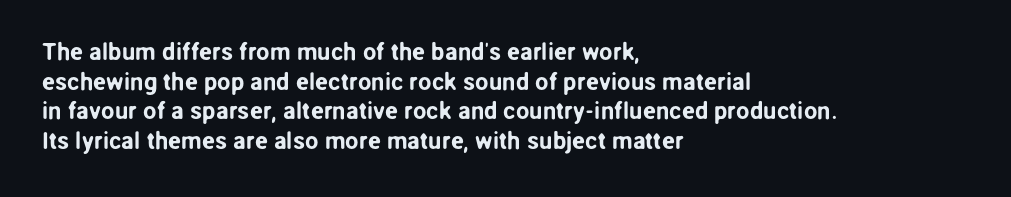
The image shows 24 px text type, upright; set left-aligned, line spacing 1.23x, normal letter spacing, not underlined.
